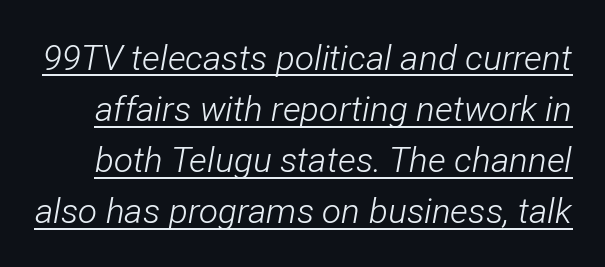
Is this a fixed-width face? No — the glyphs have proportional, varying widths. The string is rendered with underlining switched on. Line spacing here is normal. You could call the tracking neutral — neither tight nor loose. Tall strokes in this sample are angled rather than plumb.
